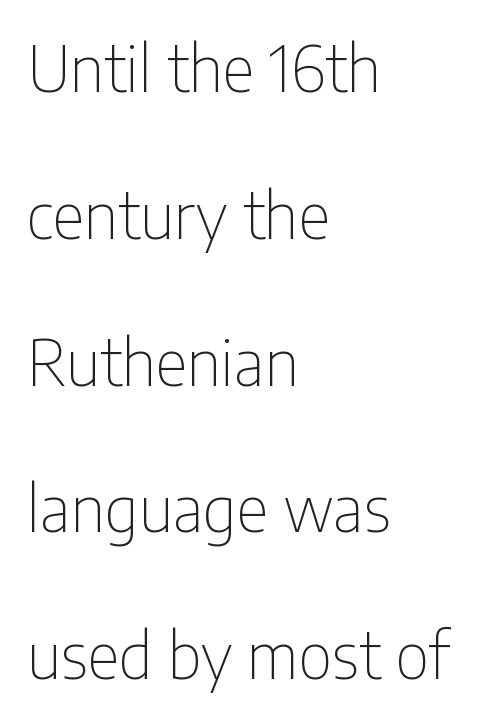
The image shows 63 px thin, condensed sans-serif type, upright; set left-aligned, loose line spacing (2.33x), normal letter spacing, not underlined; low stroke contrast and a medium x-height.
